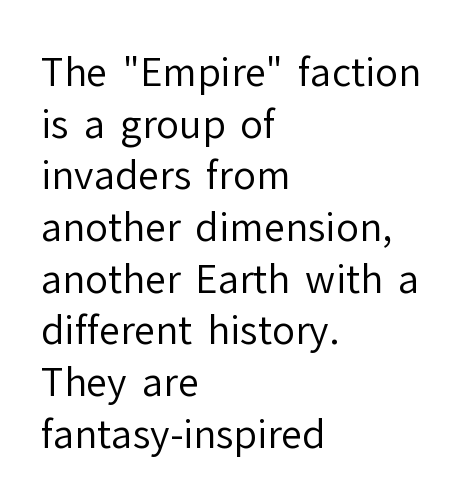
The image shows 38 px regular-weight sans-serif type, upright; set left-aligned, normal line spacing (1.36x), normal letter spacing, not underlined; low stroke contrast and a medium x-height.
